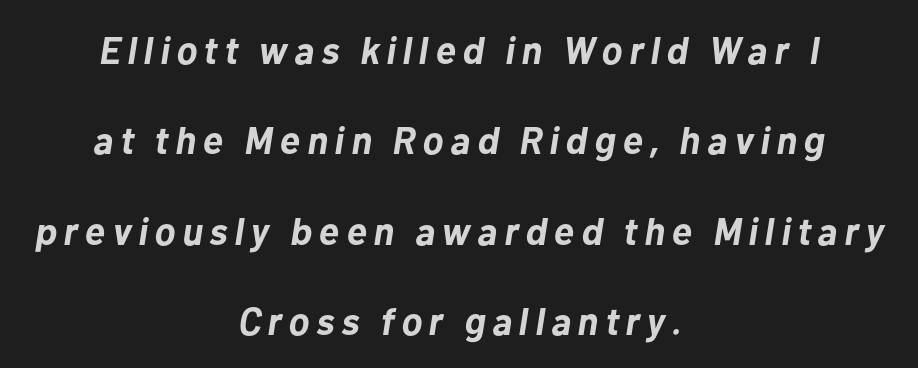
The image shows 38 px bold type, italic (leaning right); set centered, loose line spacing (2.38x), not underlined; low stroke contrast and a medium x-height.
